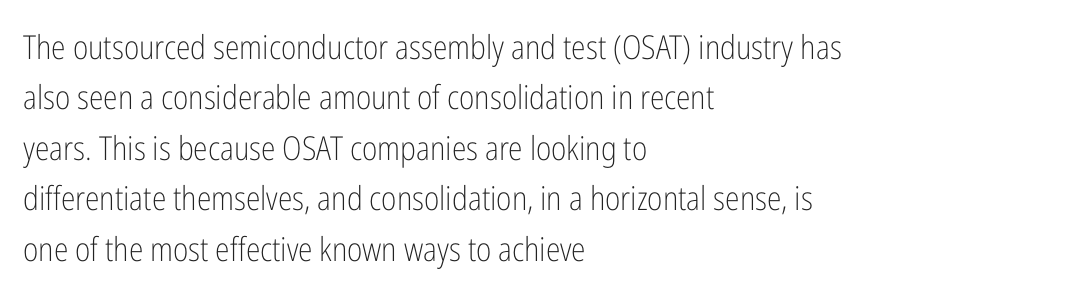
{"serif": "no", "italic": "no", "bold": "no", "weight": "light", "width": "condensed", "stroke_contrast": "low", "x_height": "medium", "monospaced": "no", "underline": "no", "align": "left", "line_spacing": "normal", "line_spacing_ratio": 1.53, "letter_spacing": "normal", "letter_spacing_em": 0.0, "glyph_px": 33}
